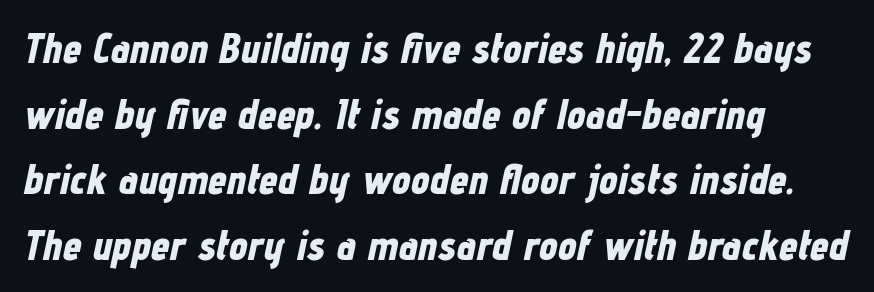
{"italic": "yes", "lean": "right", "slant_degrees": 12, "bold": "yes", "weight": "bold", "width": "condensed", "stroke_contrast": "low", "x_height": "medium", "monospaced": "no", "underline": "no", "align": "left", "line_spacing": "normal", "line_spacing_ratio": 1.56, "letter_spacing": "normal", "letter_spacing_em": 0.0, "glyph_px": 42}
